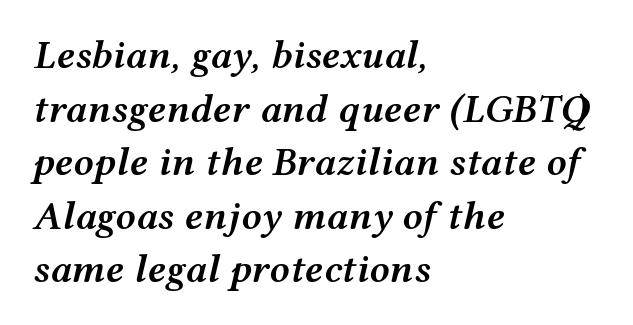
The image shows 40 px semibold, wide type, italic (leaning right); set left-aligned, normal line spacing (1.34x), normal letter spacing, not underlined; medium stroke contrast and a medium x-height.
